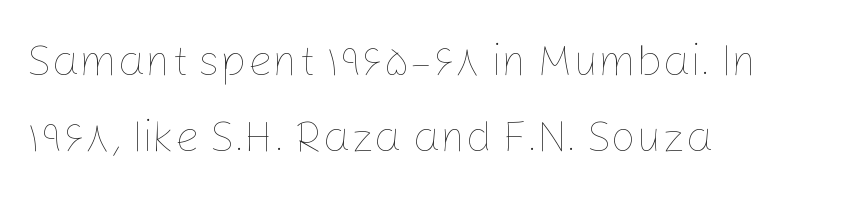
{"italic": "no", "bold": "no", "weight": "thin", "width": "normal", "stroke_contrast": "low", "x_height": "medium", "monospaced": "no", "underline": "no", "align": "left", "line_spacing_ratio": 1.72, "letter_spacing": "normal", "letter_spacing_em": 0.0, "glyph_px": 44}
